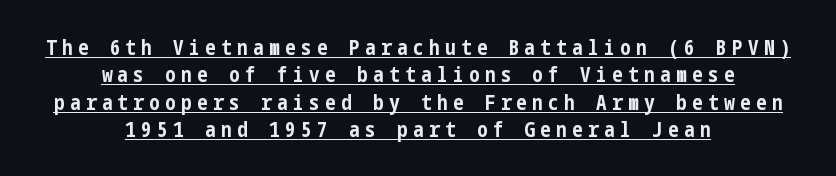
Q: Is the text bold? A: Yes.
Q: Is the text italic (slanted)? A: No, it is upright.
Q: Is the text underlined? A: Yes.
Q: How is the paragraph aligned? A: Centered.
Q: Is the spacing between letters normal or unusually wide? A: Unusually wide.
Q: Is the spacing between lines tight, normal or loose? A: Normal.
